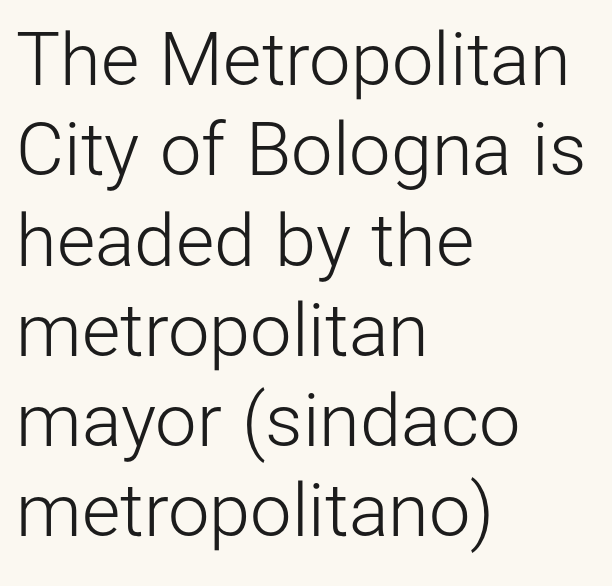
Q: Is the text bold? A: No.
Q: Is the text italic (slanted)? A: No, it is upright.
Q: Is the typeface a serif or a sans-serif typeface? A: Sans-serif.
Q: Is the text underlined? A: No.
Q: How is the paragraph aligned? A: Left-aligned.
Q: Is the spacing between letters normal or unusually wide? A: Normal.
Q: Width (condensed, normal, or wide)? A: Normal.
Q: Stroke contrast? A: Low.
Q: x-height? A: Medium.
Q: Monospaced? A: No.
